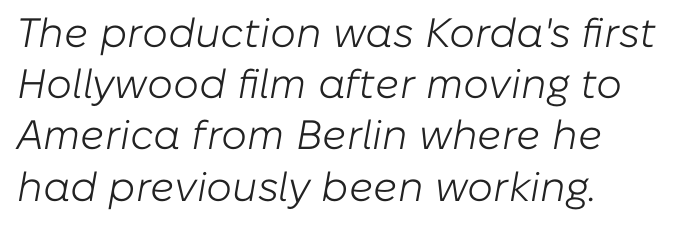
The image shows 41 px light type, italic (leaning right); set normal line spacing (1.25x), normal letter spacing, not underlined; low stroke contrast and a medium x-height.
